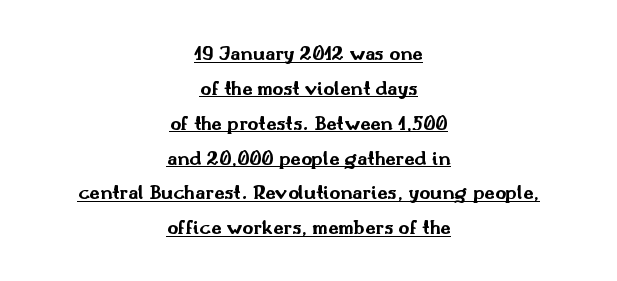
The image shows 21 px bold type, upright; set centered, normal line spacing (1.66x), normal letter spacing, underlined.
